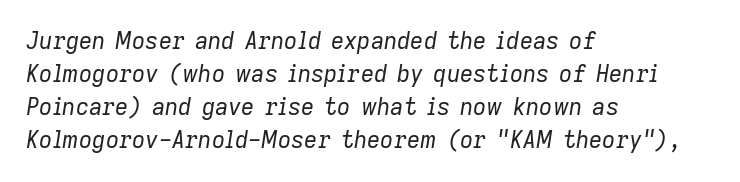
Q: Is the text bold? A: No.
Q: Is the text italic (slanted)? A: Yes, it leans right by about 9 degrees.
Q: Is the text underlined? A: No.
Q: How is the paragraph aligned? A: Left-aligned.
Q: Is the spacing between letters normal or unusually wide? A: Normal.
Q: Is the spacing between lines tight, normal or loose? A: Normal.
